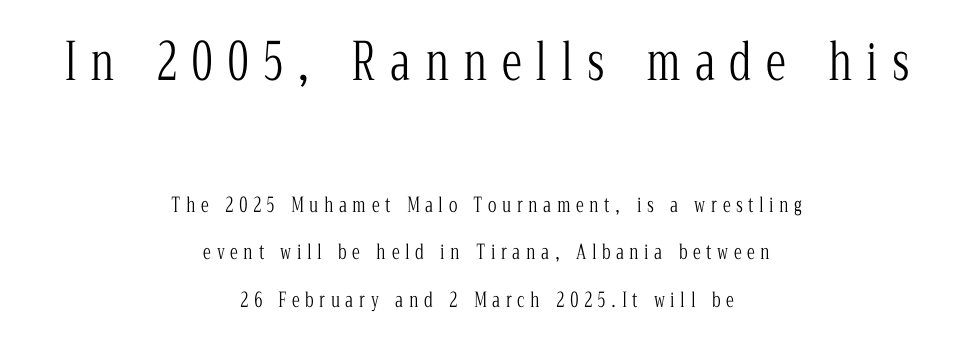
The image shows 51 px light, condensed serif type, upright; set centered, loose line spacing (2.39x), unusually wide letter spacing (+0.28 em), not underlined; the first (top) block is 2.55x larger; low stroke contrast and a medium x-height.
